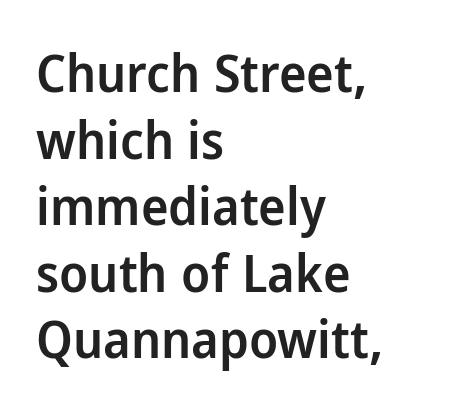
Leading matches the norm, producing a regular column. Underlining? Definitely not there. The letters are semibold — heavier than regular but short of a full bold. The font family rendered here belongs to the sans-serif group.
